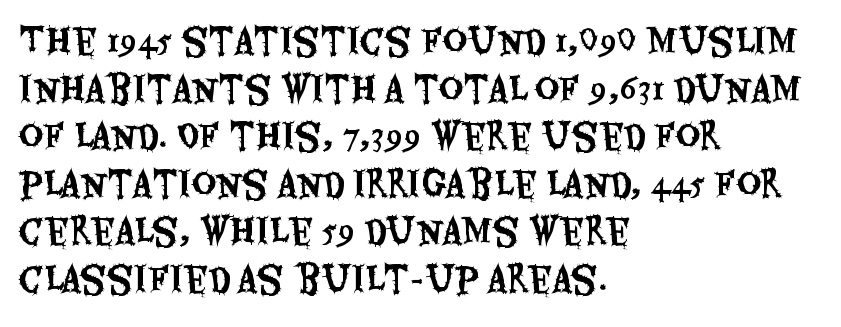
The image shows 34 px condensed sans-serif type, upright; set left-aligned, normal line spacing (1.4x), normal letter spacing, not underlined; medium stroke contrast and a large x-height.
